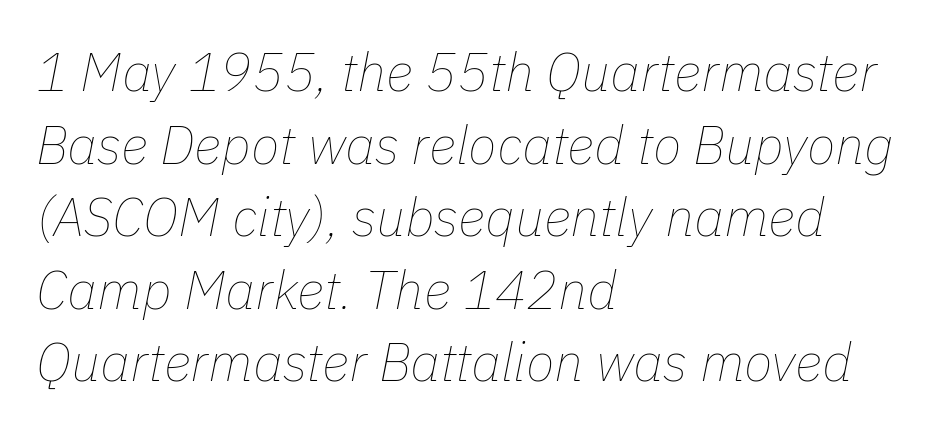
The image shows 53 px thin type, italic (leaning right); set left-aligned, normal line spacing (1.37x), normal letter spacing, not underlined; low stroke contrast and a medium x-height.
